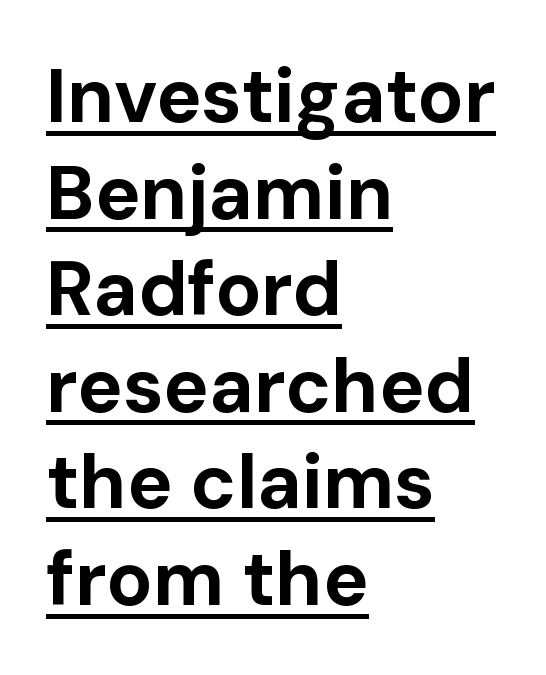
The image shows 76 px bold sans-serif type, upright; set left-aligned, normal line spacing (1.27x), normal letter spacing, underlined; low stroke contrast and a medium x-height.
